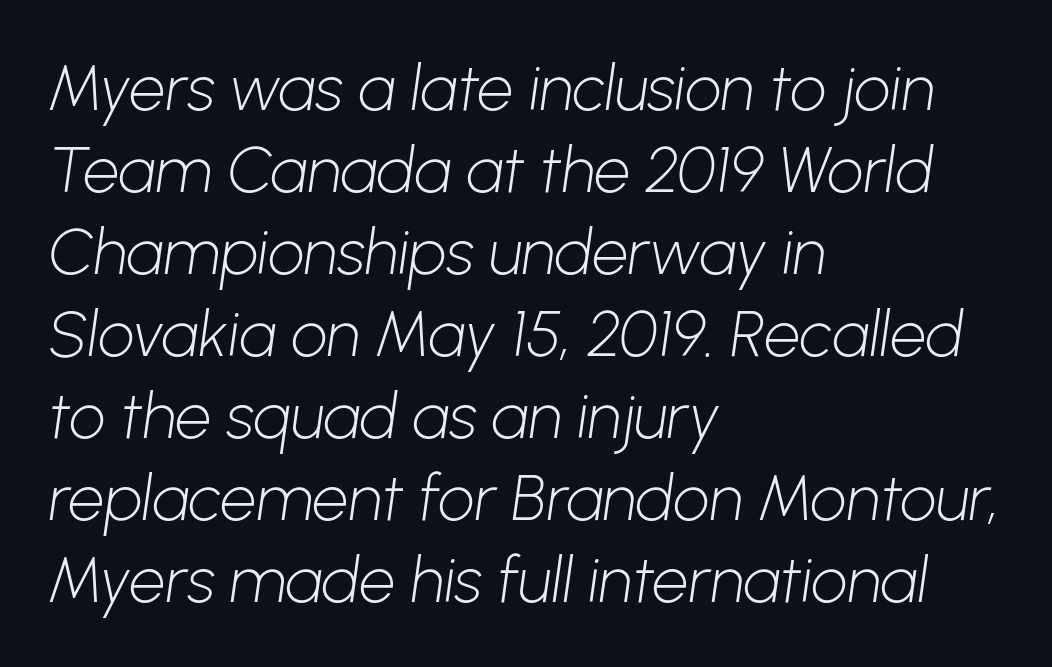
{"serif": "no", "bold": "no", "weight": "light", "width": "normal", "stroke_contrast": "low", "x_height": "medium", "monospaced": "no", "underline": "no", "align": "left", "line_spacing": "normal", "line_spacing_ratio": 1.28, "letter_spacing": "normal", "letter_spacing_em": 0.0, "glyph_px": 64}
